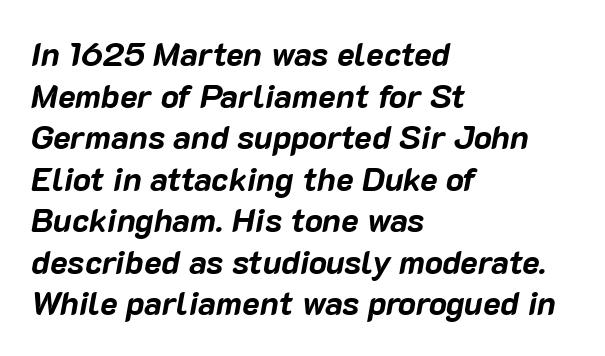
Q: Is the text bold? A: Yes.
Q: Is the text italic (slanted)? A: Yes, it leans right by about 10 degrees.
Q: Is the text underlined? A: No.
Q: How is the paragraph aligned? A: Left-aligned.
Q: Is the spacing between letters normal or unusually wide? A: Normal.
Q: Is the spacing between lines tight, normal or loose? A: Normal.
Q: Width (condensed, normal, or wide)? A: Normal.
Q: Stroke contrast? A: Low.
Q: x-height? A: Medium.
Q: Monospaced? A: No.
